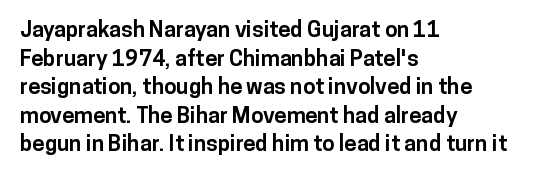
The image shows 22 px bold type, upright; set left-aligned, normal line spacing (1.3x), normal letter spacing, not underlined.
